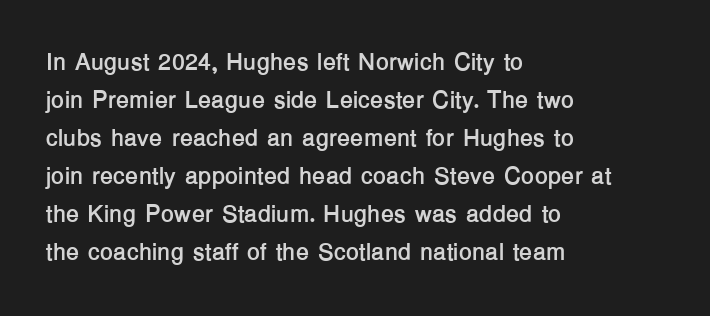
The image shows 24 px bold type, upright; set left-aligned, normal line spacing (1.58x), normal letter spacing, not underlined.
